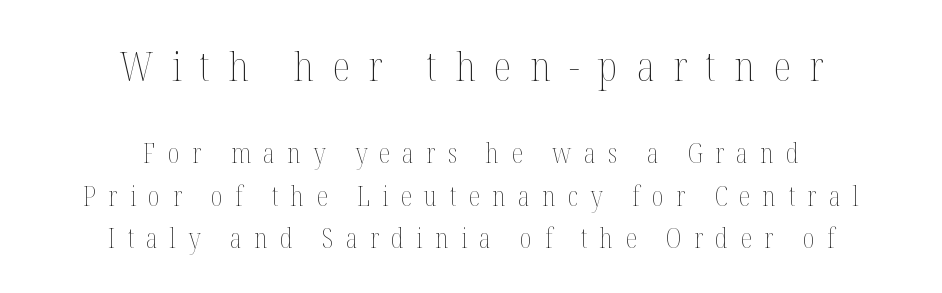
{"italic": "no", "bold": "no", "weight": "thin", "width": "condensed", "stroke_contrast": "medium", "x_height": "medium", "monospaced": "no", "underline": "no", "align": "center", "line_spacing": "normal", "line_spacing_ratio": 1.57, "letter_spacing": "wide", "letter_spacing_em": 0.45, "larger_block": "first", "size_ratio": 1.52, "glyph_px": 41}
